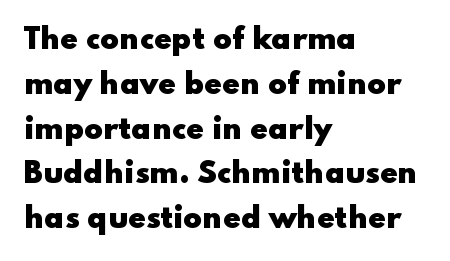
{"serif": "no", "italic": "no", "bold": "yes", "weight": "heavy", "width": "wide", "stroke_contrast": "low", "x_height": "small", "monospaced": "no", "underline": "no", "align": "left", "line_spacing": "normal", "line_spacing_ratio": 1.6, "letter_spacing": "normal", "letter_spacing_em": 0.0, "glyph_px": 28}
